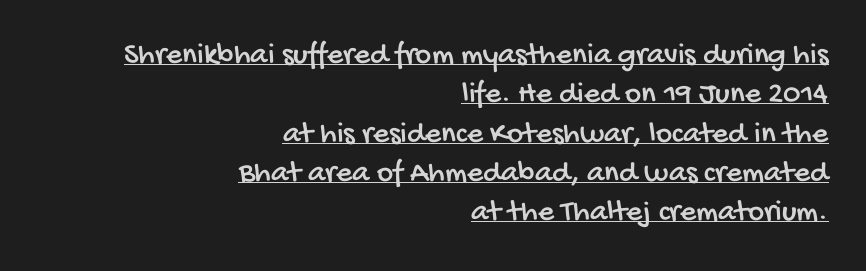
The image shows 31 px condensed sans-serif type; set right-aligned, normal line spacing (1.27x), normal letter spacing, underlined; low stroke contrast and a large x-height.
